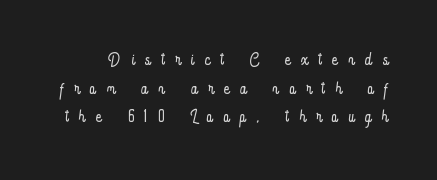
Q: Is the text bold? A: No.
Q: Is the text underlined? A: No.
Q: Is the spacing between letters normal or unusually wide? A: Unusually wide.
Q: Is the spacing between lines tight, normal or loose? A: Normal.
